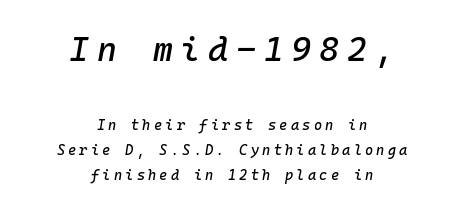
The image shows 34 px text type, italic (leaning right), monospaced; set centered, line spacing 1.79x, unusually wide letter spacing (+0.23 em), not underlined; the first (top) block is 2.43x larger; low stroke contrast and a medium x-height.
